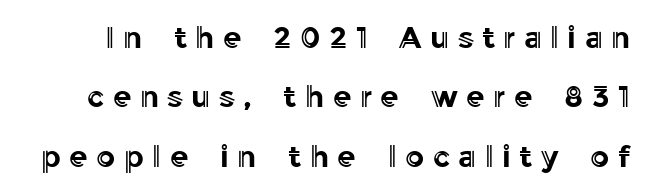
{"italic": "no", "width": "normal", "x_height": "medium", "monospaced": "no", "underline": "no", "line_spacing": "loose", "line_spacing_ratio": 1.98, "letter_spacing": "wide", "letter_spacing_em": 0.28, "glyph_px": 30}
